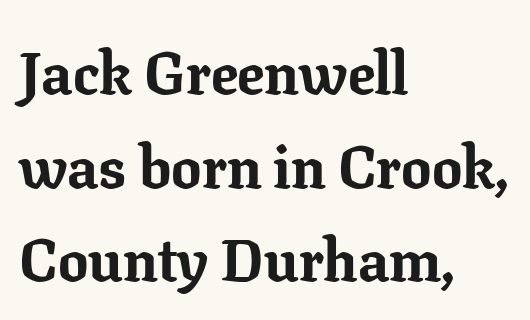
Quick note: not italic, upright. The characters look thick and weighty, a clear bold. You could not count columns in this text — the font is proportionally spaced. The characters display serif detailing at their extremities. You could call the tracking neutral — neither tight nor loose. The leading is moderate, giving the passage an even texture.
